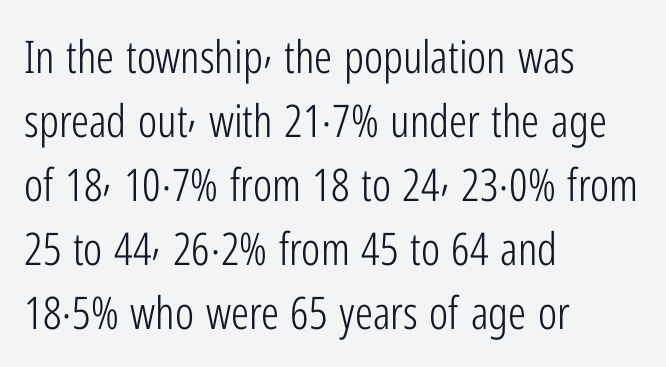
To sum up the face: it is a sans, with no serifs. Vertical strokes here are truly vertical. These lines stack with their left ends in a neat column. The leading is moderate, giving the passage an even texture.
